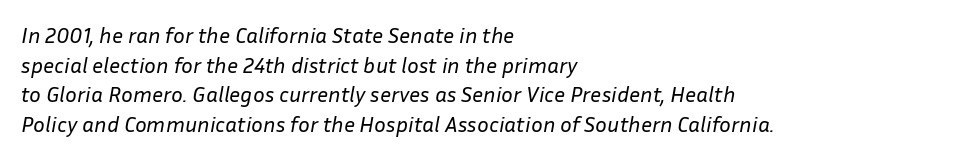
{"italic": "yes", "lean": "right", "slant_degrees": 10, "bold": "no", "underline": "no", "align": "left", "line_spacing": "normal", "line_spacing_ratio": 1.35, "letter_spacing": "normal", "letter_spacing_em": 0.0, "glyph_px": 22}
